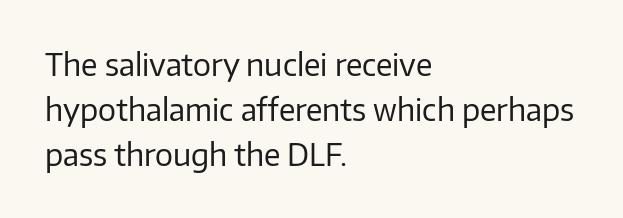
{"serif": "no", "italic": "no", "bold": "no", "weight": "regular", "width": "normal", "stroke_contrast": "low", "x_height": "medium", "monospaced": "no", "underline": "no", "align": "left", "line_spacing": "normal", "line_spacing_ratio": 1.5, "letter_spacing": "normal", "letter_spacing_em": 0.0, "glyph_px": 30}
